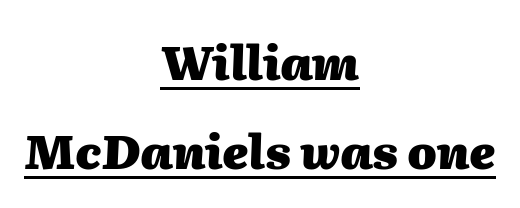
Q: Is the text bold? A: Yes.
Q: Is the text italic (slanted)? A: Yes, it leans right by about 2 degrees.
Q: Is the text underlined? A: Yes.
Q: How is the paragraph aligned? A: Centered.
Q: Is the spacing between letters normal or unusually wide? A: Normal.
Q: Width (condensed, normal, or wide)? A: Normal.
Q: Stroke contrast? A: Medium.
Q: x-height? A: Medium.
Q: Monospaced? A: No.
